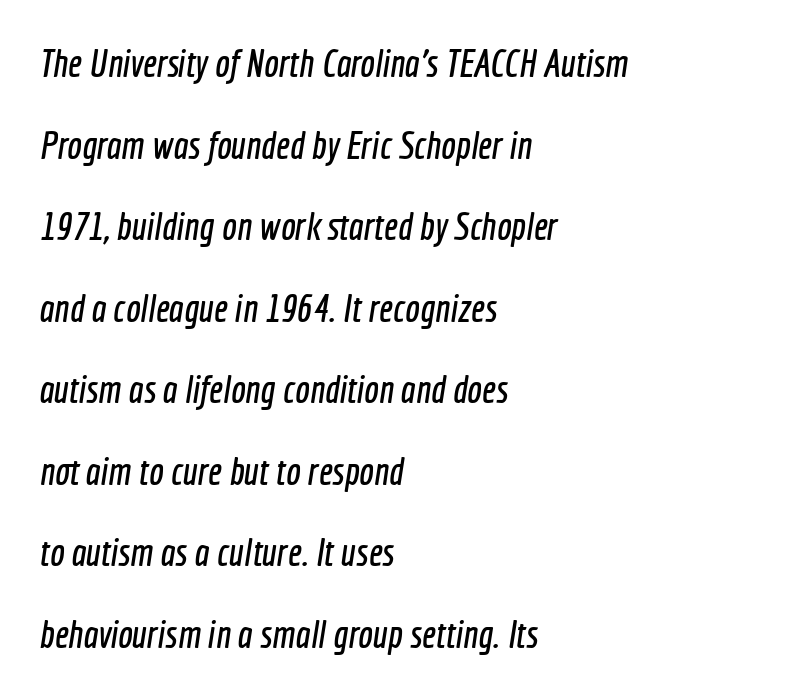
{"serif": "no", "width": "condensed", "x_height": "medium", "monospaced": "no", "underline": "no", "align": "left", "line_spacing": "loose", "line_spacing_ratio": 2.09, "letter_spacing": "normal", "letter_spacing_em": 0.0, "glyph_px": 39}
